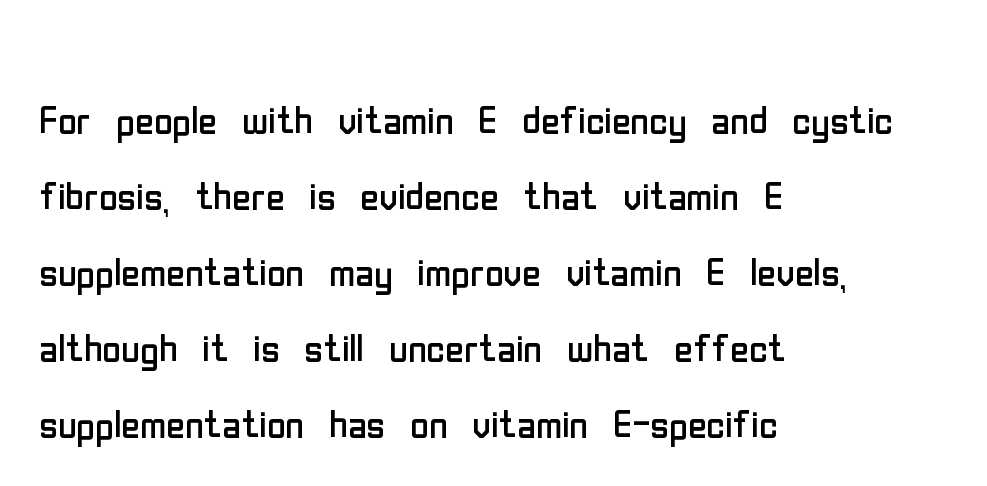
Q: Is the text bold? A: No.
Q: Is the text italic (slanted)? A: No, it is upright.
Q: Is the typeface a serif or a sans-serif typeface? A: Sans-serif.
Q: Is the text underlined? A: No.
Q: How is the paragraph aligned? A: Left-aligned.
Q: Is the spacing between letters normal or unusually wide? A: Normal.
Q: Is the spacing between lines tight, normal or loose? A: Normal.
Q: Width (condensed, normal, or wide)? A: Condensed.
Q: Stroke contrast? A: Low.
Q: x-height? A: Medium.
Q: Monospaced? A: No.
